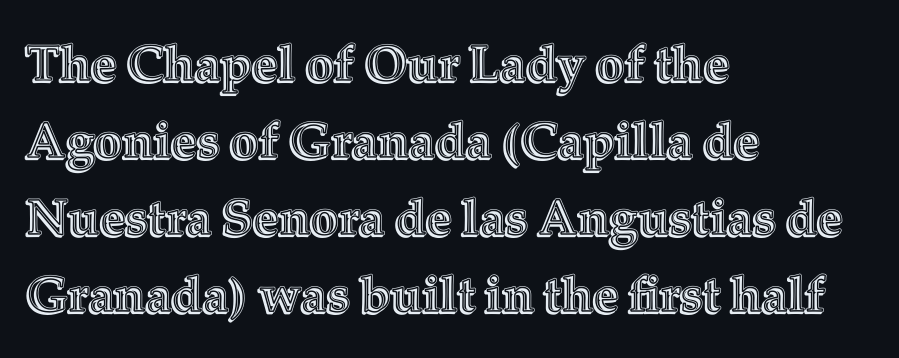
The image shows 50 px text type, upright; set left-aligned, normal line spacing (1.54x), normal letter spacing, not underlined; a medium x-height.
